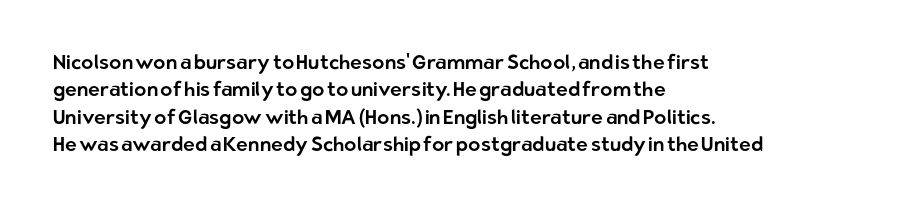
The specimen omits any rule beneath the text block's lines. The face used here is rendered with its standard letterfit. Posture: straight, roman, zero tilt. A student would call this left alignment; a typographer would say flush left, rag right. If you measured baseline to baseline, you'd find a middling distance.
